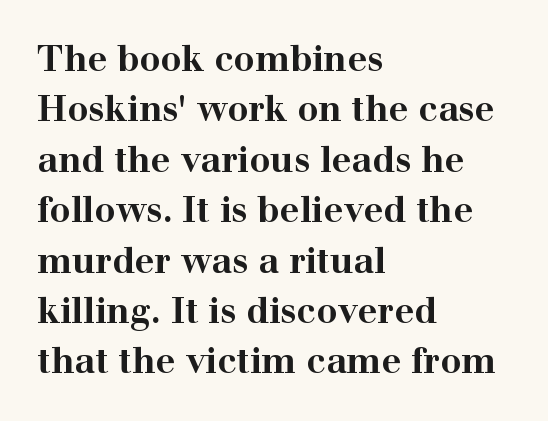
The image shows 35 px bold, wide serif type, upright; set left-aligned, normal line spacing (1.44x), normal letter spacing, not underlined; high stroke contrast and a medium x-height.
